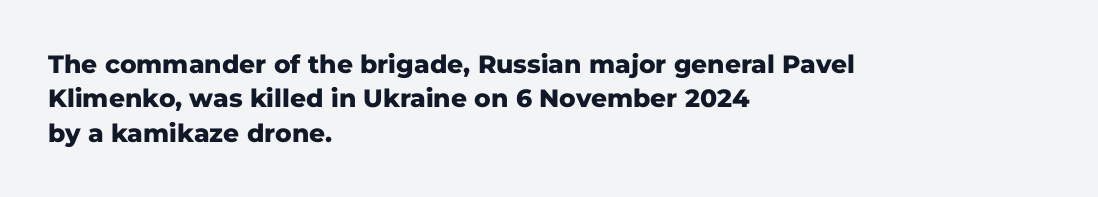
Plain, unruled lines of type. Italic: no, the glyphs are upright roman. The face used here has the dense, thick strokes of a bold. Compared with typical paragraphs, the rows here are spaced about the same. The paragraph has a hard left edge and a soft right edge. Here the glyphs are tracked normally, forming tight word shapes.
